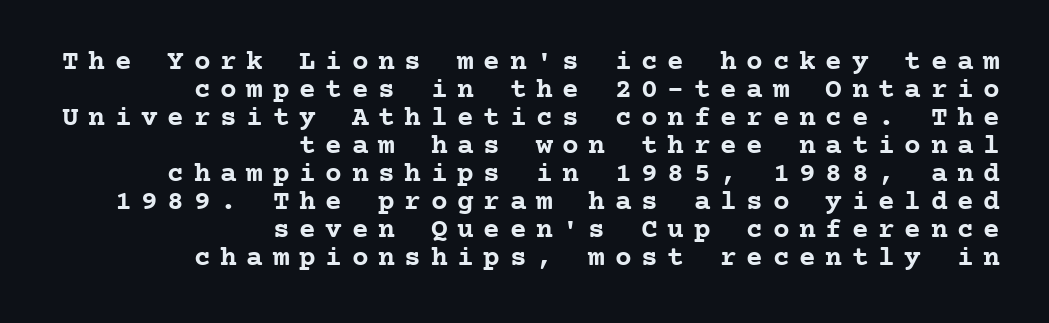
Q: Is the text bold? A: Yes.
Q: Is the text italic (slanted)? A: No, it is upright.
Q: Is the typeface a serif or a sans-serif typeface? A: Serif.
Q: Is the text underlined? A: No.
Q: How is the paragraph aligned? A: Right-aligned.
Q: Is the spacing between letters normal or unusually wide? A: Unusually wide.
Q: Is the spacing between lines tight, normal or loose? A: Tight.
Q: Width (condensed, normal, or wide)? A: Normal.
Q: Stroke contrast? A: Low.
Q: x-height? A: Medium.
Q: Monospaced? A: Yes.
